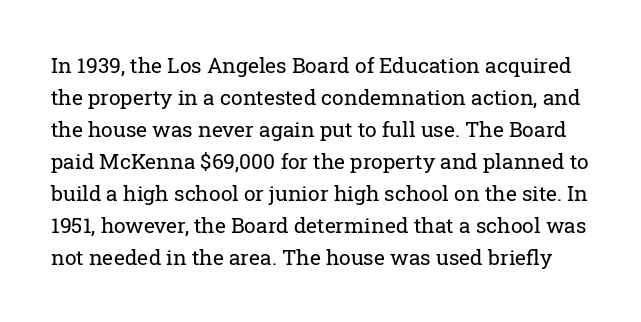
Q: Is the text bold? A: No.
Q: Is the text italic (slanted)? A: No, it is upright.
Q: Is the text underlined? A: No.
Q: Is the spacing between letters normal or unusually wide? A: Normal.
Q: Is the spacing between lines tight, normal or loose? A: Normal.
